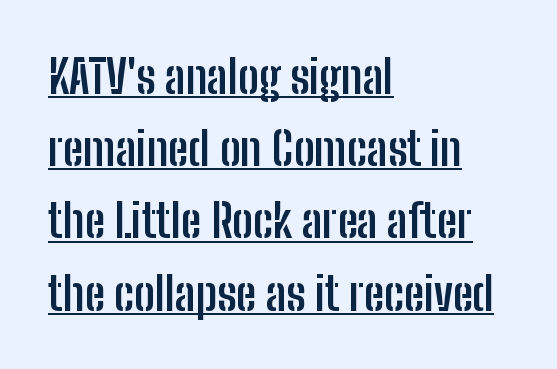
Q: Is the text bold? A: Yes.
Q: Is the text italic (slanted)? A: No, it is upright.
Q: Is the typeface a serif or a sans-serif typeface? A: Sans-serif.
Q: Is the text underlined? A: Yes.
Q: How is the paragraph aligned? A: Left-aligned.
Q: Is the spacing between letters normal or unusually wide? A: Normal.
Q: Is the spacing between lines tight, normal or loose? A: Normal.
Q: Width (condensed, normal, or wide)? A: Condensed.
Q: Stroke contrast? A: Low.
Q: x-height? A: Medium.
Q: Monospaced? A: No.
